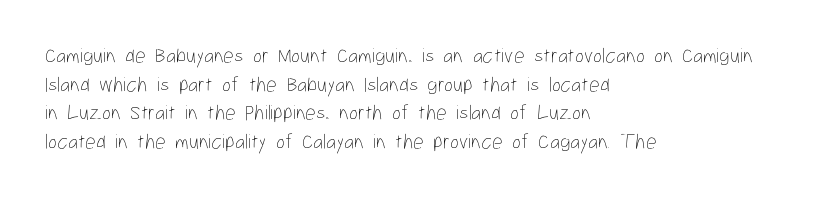
The image shows 21 px text type, upright; set left-aligned, normal line spacing (1.36x), normal letter spacing, not underlined.
